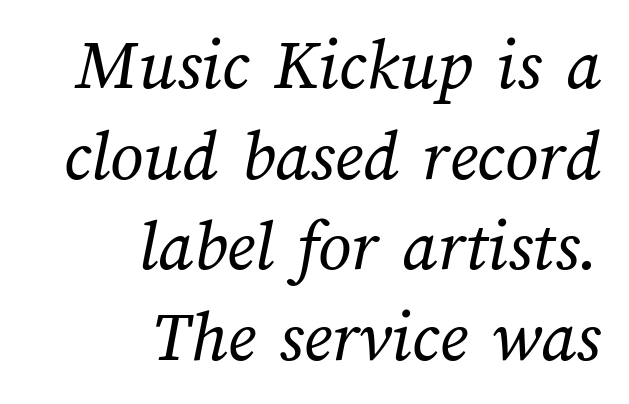
The image shows 73 px regular-weight type; set right-aligned, line spacing 1.24x, normal letter spacing, not underlined; medium stroke contrast and a medium x-height.
